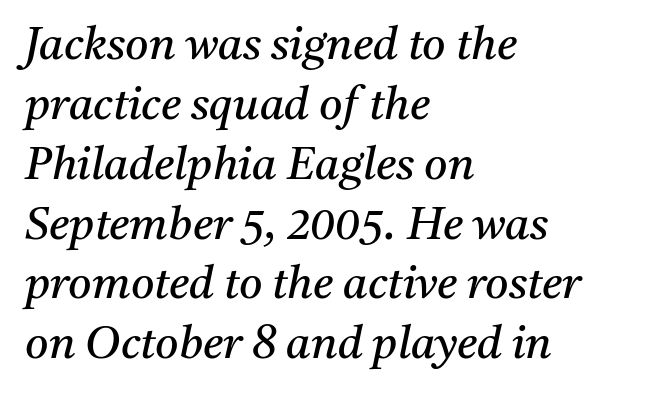
Leftover space on each line is placed entirely after the last word. Bare-footed words on every line. The rendering applies a slant to the glyphs. The rendering uses natural spacing where letterforms have individual widths. I'd call this a serif setting — the letters wear small feet.
